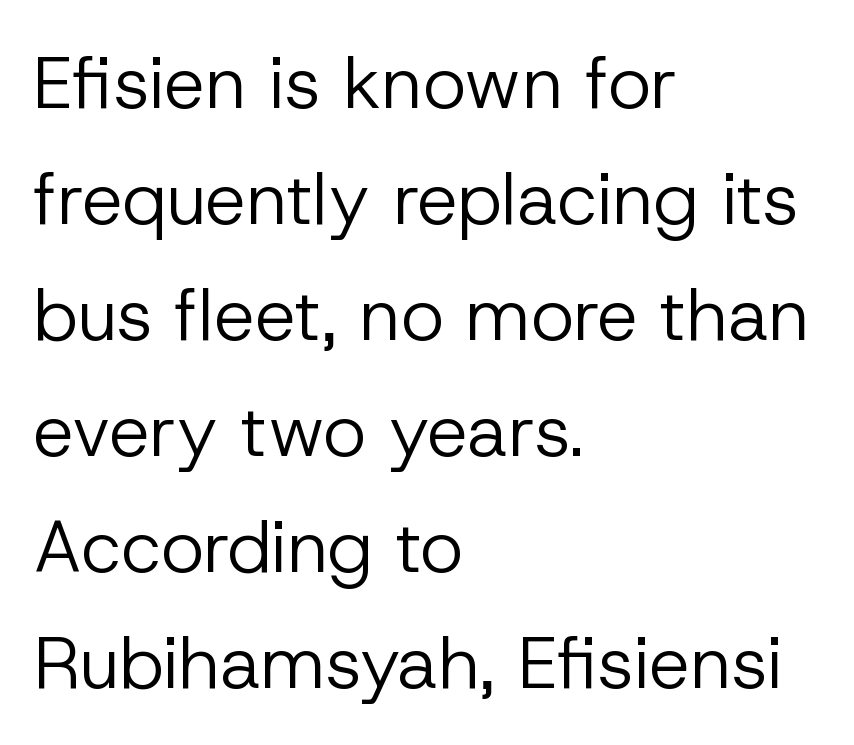
The image shows 73 px regular-weight sans-serif type, upright; set left-aligned, normal line spacing (1.59x), normal letter spacing, not underlined; low stroke contrast and a medium x-height.
